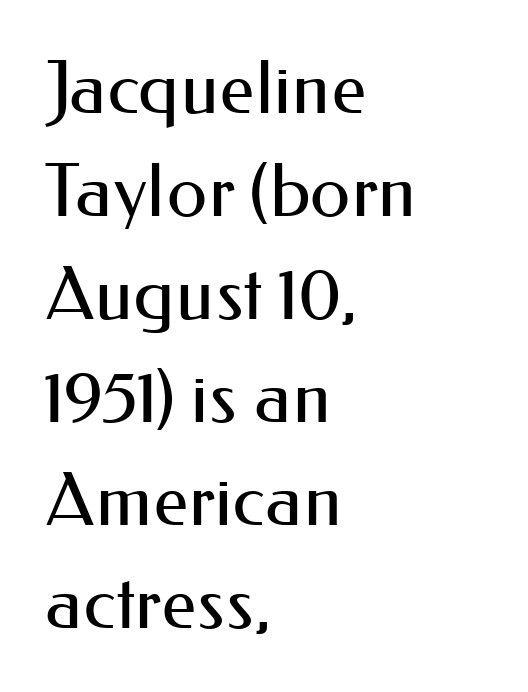
The image shows 73 px regular-weight sans-serif type, upright; set left-aligned, normal line spacing (1.41x), normal letter spacing, not underlined; medium stroke contrast and a small x-height.
